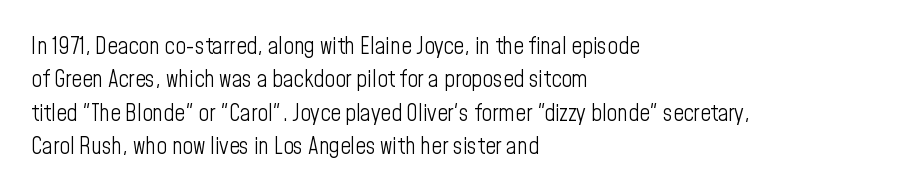
Q: Is the text bold? A: No.
Q: Is the text italic (slanted)? A: No, it is upright.
Q: Is the text underlined? A: No.
Q: How is the paragraph aligned? A: Left-aligned.
Q: Is the spacing between letters normal or unusually wide? A: Normal.
Q: Is the spacing between lines tight, normal or loose? A: Normal.
